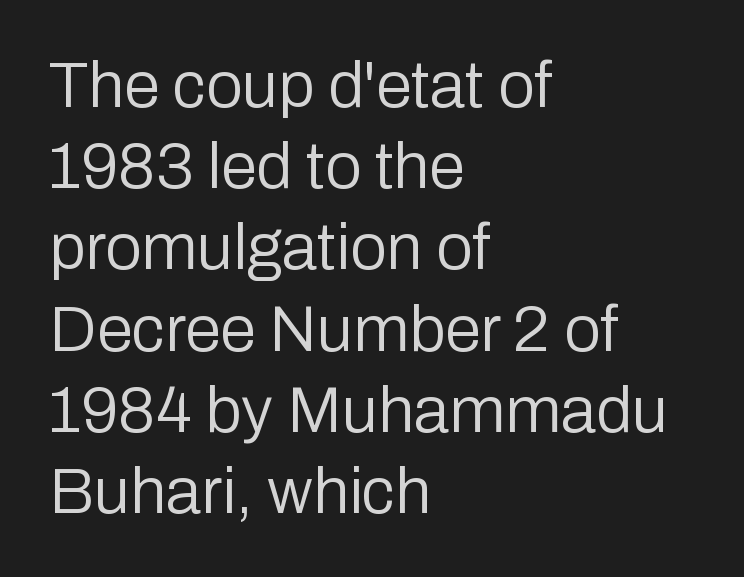
Q: Is the text bold? A: No.
Q: Is the text italic (slanted)? A: No, it is upright.
Q: Is the typeface a serif or a sans-serif typeface? A: Sans-serif.
Q: Is the text underlined? A: No.
Q: How is the paragraph aligned? A: Left-aligned.
Q: Is the spacing between letters normal or unusually wide? A: Normal.
Q: Is the spacing between lines tight, normal or loose? A: Normal.
Q: Width (condensed, normal, or wide)? A: Normal.
Q: Stroke contrast? A: Low.
Q: x-height? A: Medium.
Q: Monospaced? A: No.
